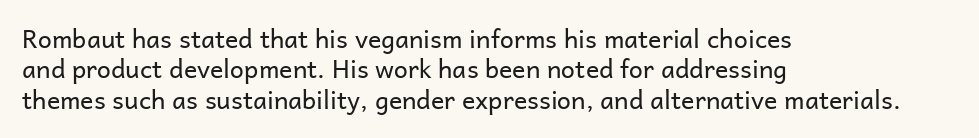
{"italic": "no", "bold": "no", "underline": "no", "align": "left", "line_spacing_ratio": 1.22, "letter_spacing": "normal", "letter_spacing_em": 0.0, "glyph_px": 25}
